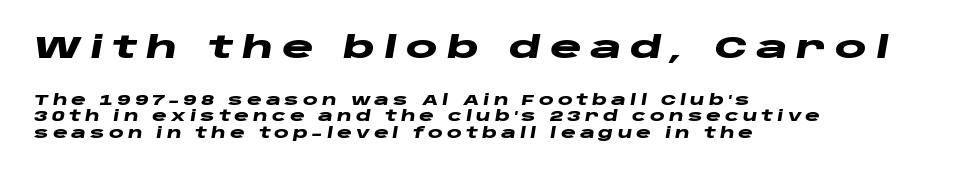
Q: Is the text bold? A: Yes.
Q: Is the text italic (slanted)? A: Yes, it leans right by about 10 degrees.
Q: Is the text underlined? A: No.
Q: How is the paragraph aligned? A: Left-aligned.
Q: Is the spacing between letters normal or unusually wide? A: Unusually wide.
Q: Which block of text is set in a larger size, the first (top) or the second (bottom)? A: The first (top) one.
Q: Width (condensed, normal, or wide)? A: Wide.
Q: Stroke contrast? A: Low.
Q: x-height? A: Large.
Q: Monospaced? A: No.
